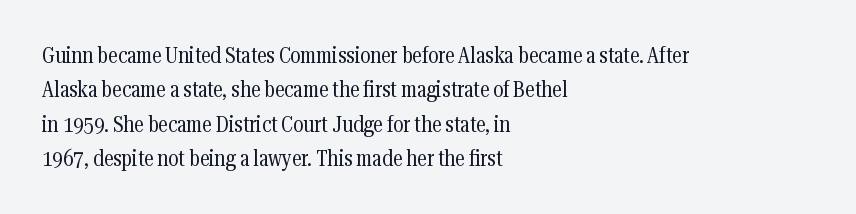
Q: Is the text bold? A: No.
Q: Is the text italic (slanted)? A: No, it is upright.
Q: Is the text underlined? A: No.
Q: How is the paragraph aligned? A: Left-aligned.
Q: Is the spacing between letters normal or unusually wide? A: Normal.
Q: Is the spacing between lines tight, normal or loose? A: Normal.
